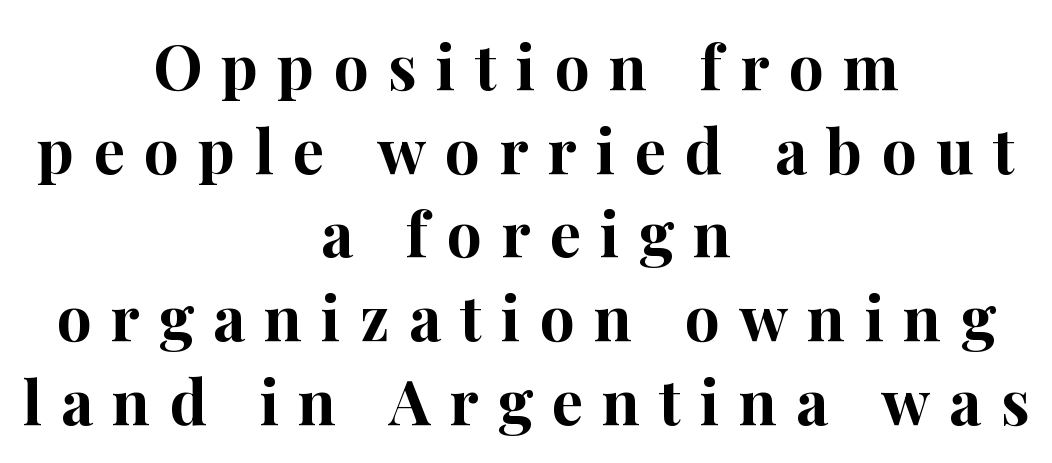
{"serif": "yes", "italic": "no", "bold": "yes", "weight": "bold", "width": "normal", "stroke_contrast": "high", "x_height": "medium", "monospaced": "no", "underline": "no", "align": "center", "line_spacing": "normal", "line_spacing_ratio": 1.35, "letter_spacing": "wide", "letter_spacing_em": 0.31, "glyph_px": 62}
